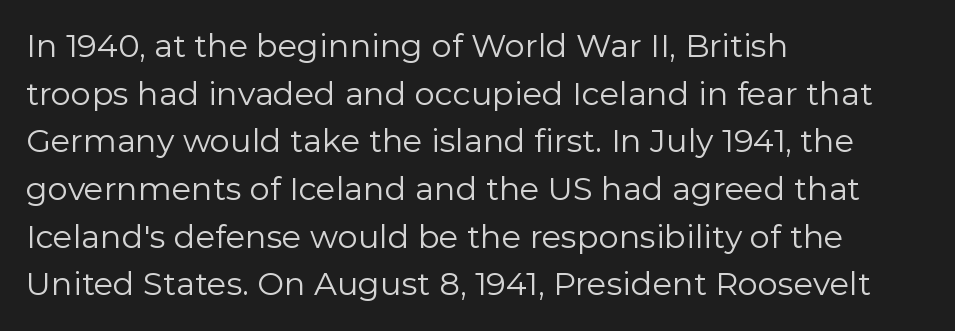
{"serif": "no", "italic": "no", "bold": "no", "weight": "regular", "width": "normal", "stroke_contrast": "low", "x_height": "medium", "monospaced": "no", "underline": "no", "align": "left", "line_spacing": "normal", "line_spacing_ratio": 1.49, "letter_spacing": "normal", "letter_spacing_em": 0.0, "glyph_px": 32}
